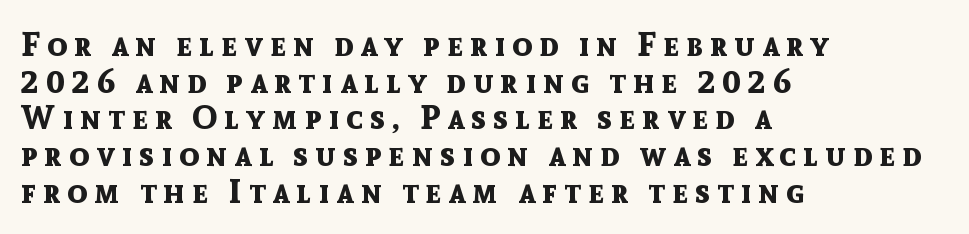
Q: Is the text bold? A: Yes.
Q: Is the text italic (slanted)? A: No, it is upright.
Q: Is the typeface a serif or a sans-serif typeface? A: Sans-serif.
Q: Is the text underlined? A: No.
Q: How is the paragraph aligned? A: Left-aligned.
Q: Is the spacing between letters normal or unusually wide? A: Unusually wide.
Q: Is the spacing between lines tight, normal or loose? A: Tight.
Q: Width (condensed, normal, or wide)? A: Normal.
Q: x-height? A: Medium.
Q: Monospaced? A: No.
